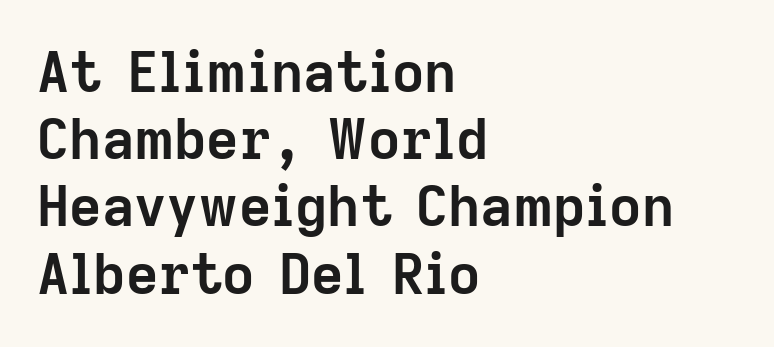
Q: Is the text bold? A: Yes.
Q: Is the text italic (slanted)? A: No, it is upright.
Q: Is the typeface a serif or a sans-serif typeface? A: Sans-serif.
Q: Is the text underlined? A: No.
Q: How is the paragraph aligned? A: Left-aligned.
Q: Is the spacing between letters normal or unusually wide? A: Normal.
Q: Width (condensed, normal, or wide)? A: Normal.
Q: Stroke contrast? A: Low.
Q: x-height? A: Medium.
Q: Monospaced? A: No.
